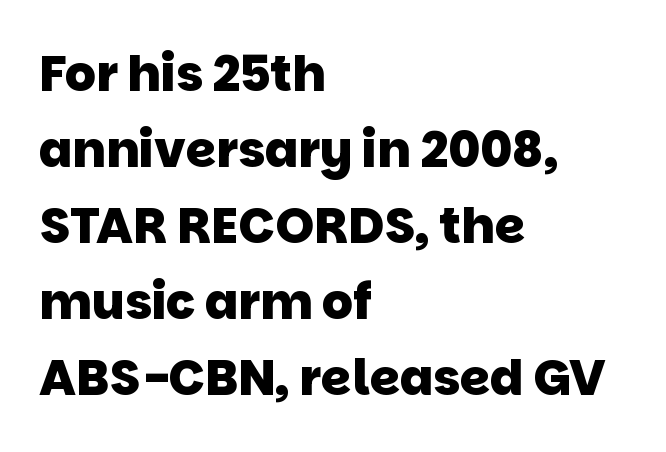
On the weight axis this lands at bold, roughly 700. Horizontal bands of white between lines are of average thickness. Alignment: flush left. Think of a printed novel: that variable character pitch is what you see here.
